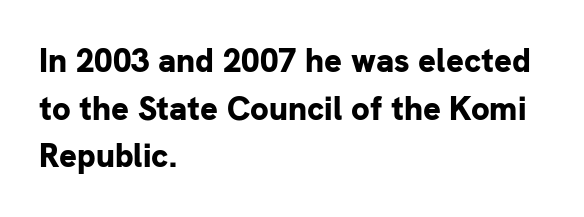
Varying glyph widths throughout — classic text-font behaviour. Each glyph is drawn with heavy, bold strokes. Is this a sans? Yes — the strokes have no serifs. The setting favours the left margin, as ordinary paragraphs usually do. The line-height multiplier appears to be the usual default. Every character sits straight up, as roman type does.
